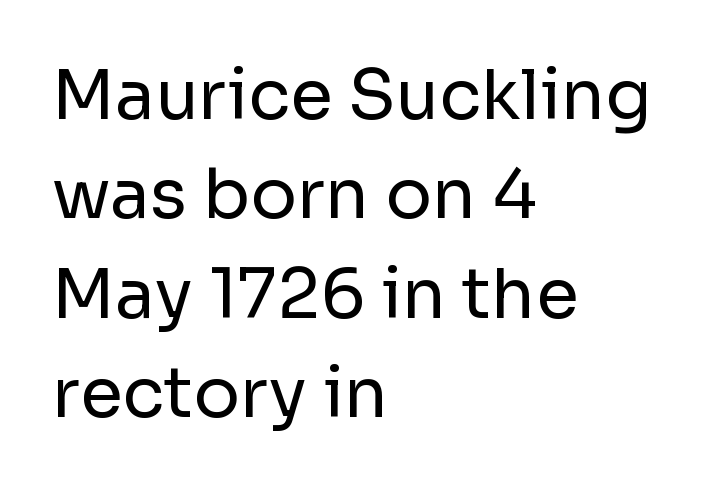
The image shows 69 px regular-weight sans-serif type, upright; set left-aligned, normal line spacing (1.44x), normal letter spacing, not underlined; low stroke contrast and a medium x-height.
